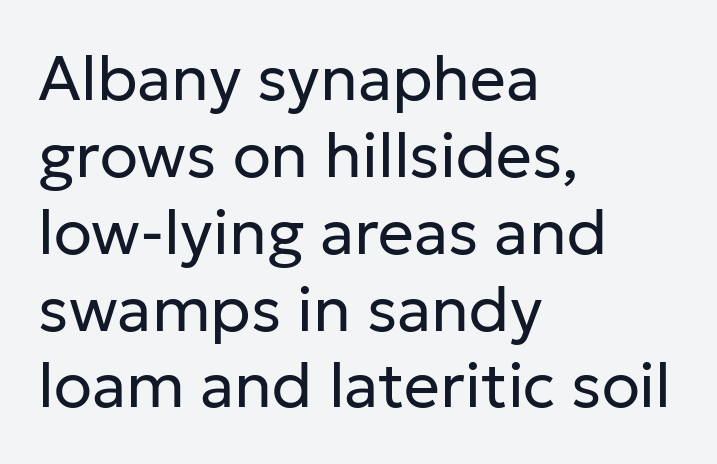
The image shows 63 px regular-weight sans-serif type, upright; set left-aligned, line spacing 1.22x, normal letter spacing, not underlined; low stroke contrast and a medium x-height.
